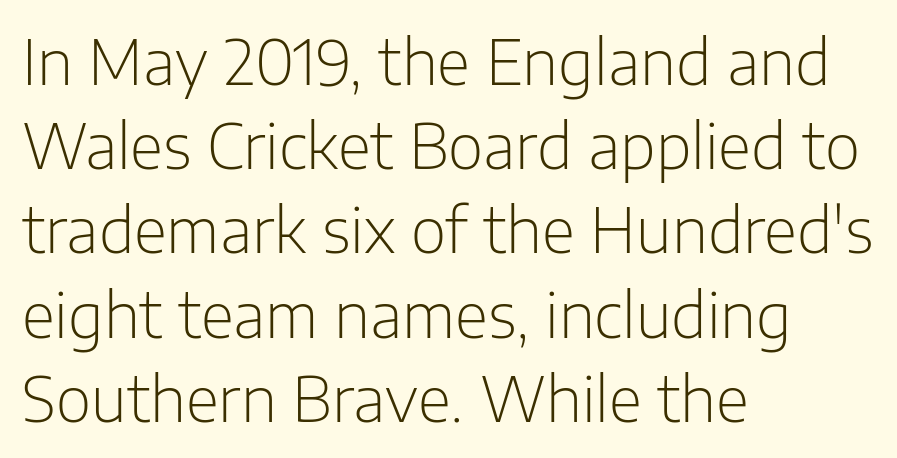
{"serif": "no", "italic": "no", "bold": "no", "weight": "light", "width": "normal", "stroke_contrast": "low", "x_height": "medium", "monospaced": "no", "underline": "no", "align": "left", "line_spacing": "normal", "line_spacing_ratio": 1.38, "letter_spacing": "normal", "letter_spacing_em": 0.0, "glyph_px": 61}
